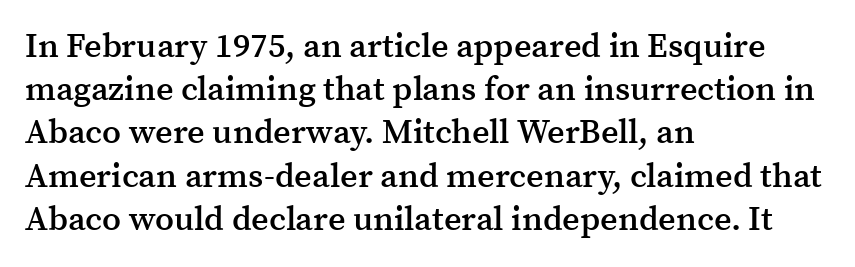
The image shows 34 px semibold serif type, upright; set left-aligned, normal line spacing (1.27x), normal letter spacing, not underlined; medium stroke contrast and a medium x-height.
